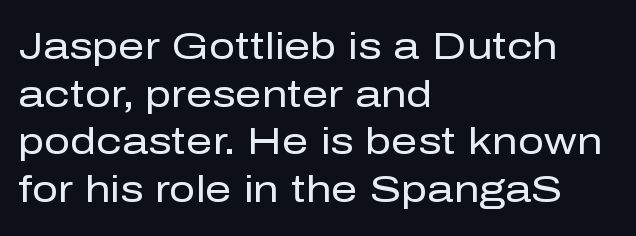
Q: Is the text bold? A: No.
Q: Is the text italic (slanted)? A: No, it is upright.
Q: Is the typeface a serif or a sans-serif typeface? A: Sans-serif.
Q: Is the text underlined? A: No.
Q: How is the paragraph aligned? A: Left-aligned.
Q: Is the spacing between letters normal or unusually wide? A: Normal.
Q: Is the spacing between lines tight, normal or loose? A: Normal.
Q: Width (condensed, normal, or wide)? A: Normal.
Q: Stroke contrast? A: Low.
Q: x-height? A: Medium.
Q: Monospaced? A: No.
